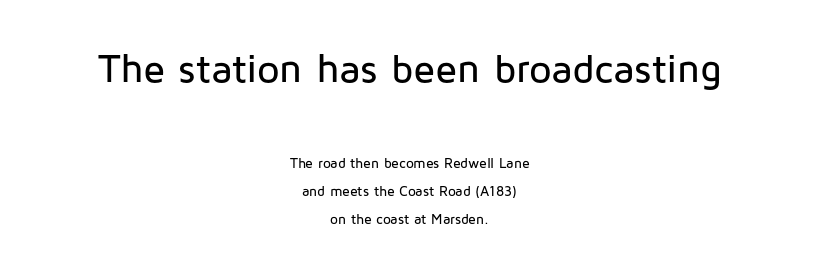
Q: Is the text italic (slanted)? A: No, it is upright.
Q: Is the typeface a serif or a sans-serif typeface? A: Sans-serif.
Q: Is the text underlined? A: No.
Q: How is the paragraph aligned? A: Centered.
Q: Is the spacing between letters normal or unusually wide? A: Normal.
Q: Is the spacing between lines tight, normal or loose? A: Loose.
Q: Which block of text is set in a larger size, the first (top) or the second (bottom)? A: The first (top) one.
Q: Width (condensed, normal, or wide)? A: Normal.
Q: Stroke contrast? A: Low.
Q: x-height? A: Medium.
Q: Monospaced? A: No.
